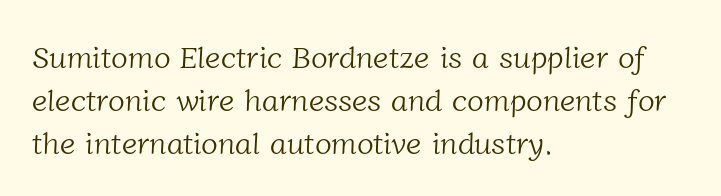
Weight class: somewhere from thin through regular. This is serif lettering, the kind often seen in printed books. Horizontally, the lines are justified to the leading edge only. Glyph-to-glyph distance matches everyday printed text. The rendering uses a moderate line-height, typical for paragraphs.
